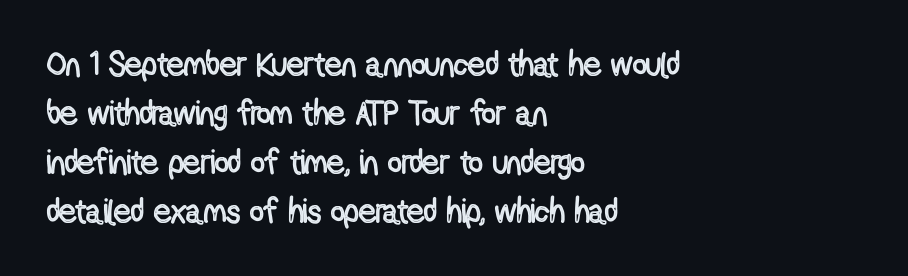
{"italic": "no", "width": "condensed", "x_height": "medium", "monospaced": "no", "underline": "no", "align": "left", "line_spacing": "normal", "line_spacing_ratio": 1.44, "letter_spacing": "normal", "letter_spacing_em": 0.0, "glyph_px": 34}
